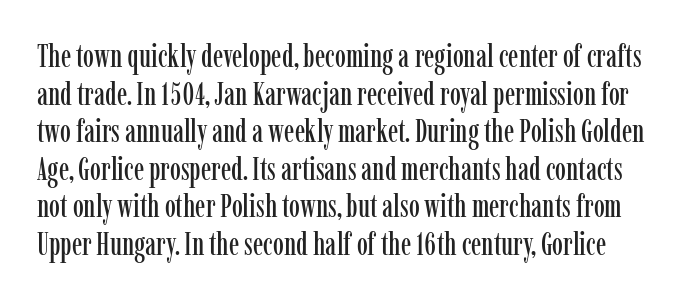
{"serif": "yes", "italic": "no", "width": "condensed", "stroke_contrast": "low", "x_height": "medium", "monospaced": "no", "underline": "no", "line_spacing_ratio": 1.21, "letter_spacing": "normal", "letter_spacing_em": 0.0, "glyph_px": 31}
